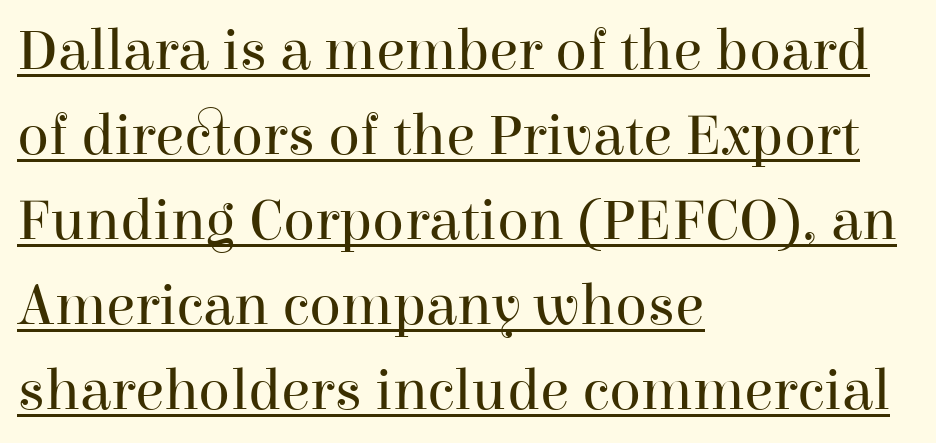
Q: Is the text bold? A: No.
Q: Is the text italic (slanted)? A: No, it is upright.
Q: Is the typeface a serif or a sans-serif typeface? A: Serif.
Q: Is the text underlined? A: Yes.
Q: How is the paragraph aligned? A: Left-aligned.
Q: Is the spacing between letters normal or unusually wide? A: Normal.
Q: Is the spacing between lines tight, normal or loose? A: Normal.
Q: Width (condensed, normal, or wide)? A: Normal.
Q: Stroke contrast? A: High.
Q: x-height? A: Medium.
Q: Monospaced? A: No.
